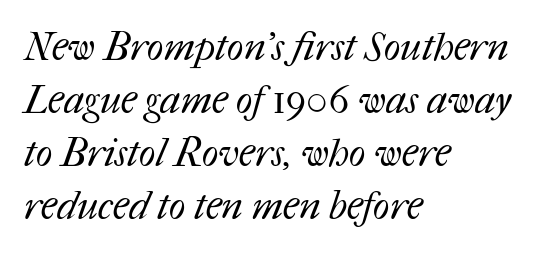
Q: Is the text bold? A: No.
Q: Is the text underlined? A: No.
Q: How is the paragraph aligned? A: Left-aligned.
Q: Is the spacing between letters normal or unusually wide? A: Normal.
Q: Is the spacing between lines tight, normal or loose? A: Normal.
Q: Width (condensed, normal, or wide)? A: Normal.
Q: Stroke contrast? A: Medium.
Q: x-height? A: Medium.
Q: Monospaced? A: No.
